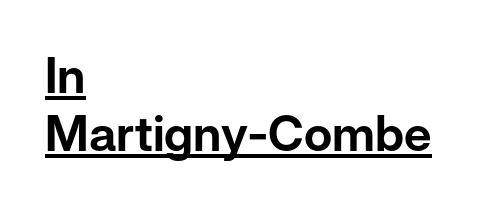
The image shows 49 px sans-serif type, upright; set left-aligned, line spacing 1.19x, normal letter spacing, underlined; low stroke contrast and a medium x-height.
